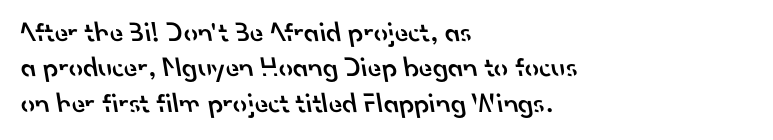
The foot of each line stays bare and open. I'd describe the lettering as semibold — firm but not a full bold. Character widths vary here, with narrow letters taking less room than wide ones. These lines are set flush left with a ragged right edge. Caption: standard tracking, unaltered.
